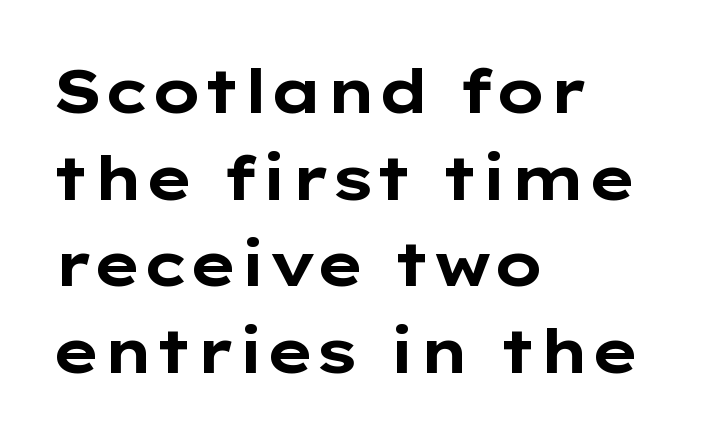
Q: Is the text bold? A: Yes.
Q: Is the text italic (slanted)? A: No, it is upright.
Q: Is the typeface a serif or a sans-serif typeface? A: Sans-serif.
Q: Is the text underlined? A: No.
Q: How is the paragraph aligned? A: Left-aligned.
Q: Is the spacing between letters normal or unusually wide? A: Normal.
Q: Is the spacing between lines tight, normal or loose? A: Normal.
Q: Width (condensed, normal, or wide)? A: Wide.
Q: Stroke contrast? A: Low.
Q: x-height? A: Medium.
Q: Monospaced? A: No.
